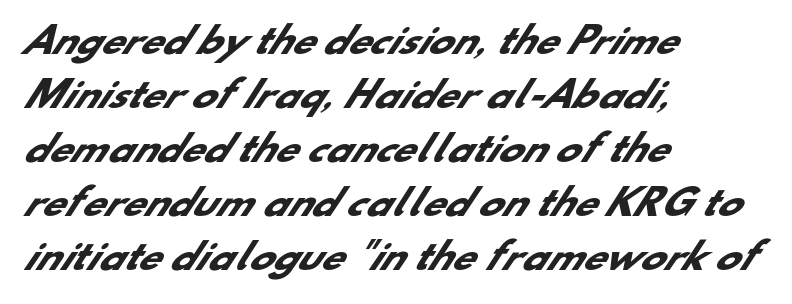
{"serif": "no", "bold": "yes", "weight": "heavy", "width": "normal", "stroke_contrast": "low", "x_height": "small", "monospaced": "no", "underline": "no", "align": "left", "line_spacing": "normal", "line_spacing_ratio": 1.5, "letter_spacing": "normal", "letter_spacing_em": 0.0, "glyph_px": 36}
